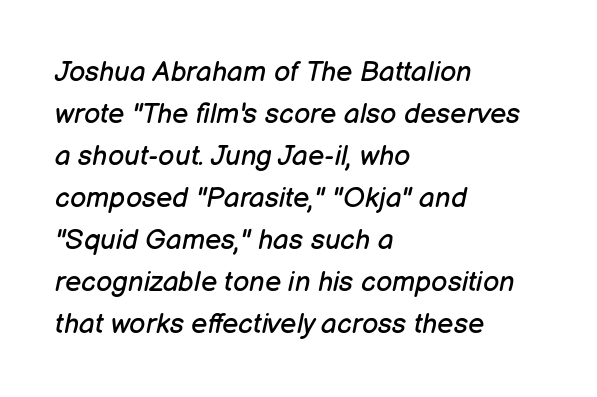
Note the varied advance widths — an 'i' is clearly narrower than an 'm'. Baseline-to-baseline distance is the conventional proportion of letter height. Is the type heavy? It reads as light-to-regular instead. Short note: letters normally spaced. The zone under the glyphs is completely vacant.
